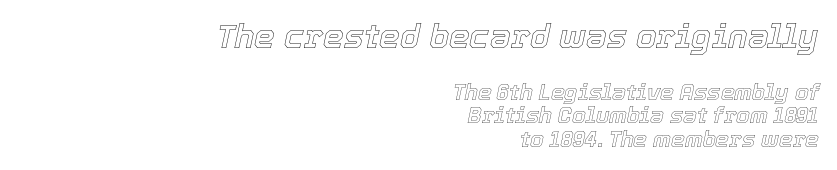
Q: Is the text italic (slanted)? A: Yes, it leans right by about 12 degrees.
Q: Is the text underlined? A: No.
Q: How is the paragraph aligned? A: Right-aligned.
Q: Is the spacing between letters normal or unusually wide? A: Normal.
Q: Is the spacing between lines tight, normal or loose? A: Tight.
Q: Which block of text is set in a larger size, the first (top) or the second (bottom)? A: The first (top) one.
Q: Width (condensed, normal, or wide)? A: Normal.
Q: x-height? A: Medium.
Q: Monospaced? A: No.
